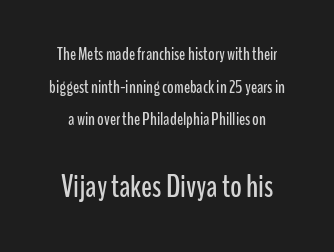
The image shows 32 px condensed sans-serif type, upright; set centered, line spacing 1.81x, normal letter spacing, not underlined; the second (bottom) block is 1.78x larger; low stroke contrast and a medium x-height.
